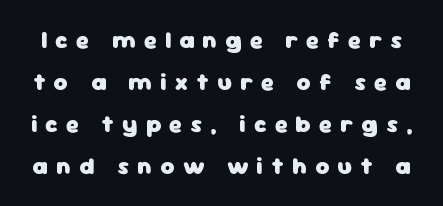
Q: Is the text bold? A: Yes.
Q: Is the text italic (slanted)? A: No, it is upright.
Q: Is the text underlined? A: No.
Q: Is the spacing between letters normal or unusually wide? A: Unusually wide.
